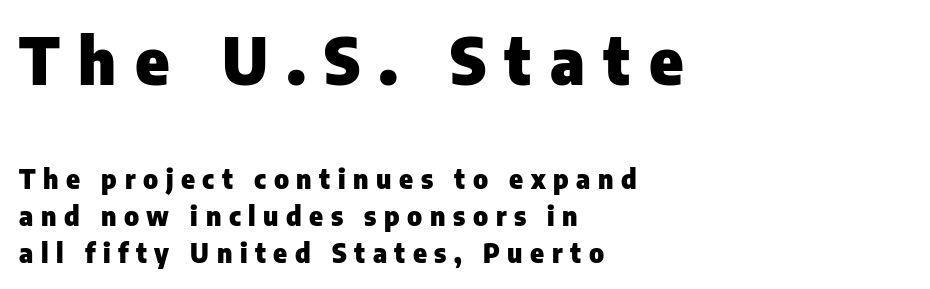
{"serif": "no", "italic": "no", "bold": "yes", "weight": "heavy", "width": "normal", "stroke_contrast": "low", "x_height": "medium", "monospaced": "no", "underline": "no", "align": "left", "line_spacing": "normal", "line_spacing_ratio": 1.43, "letter_spacing": "wide", "letter_spacing_em": 0.29, "larger_block": "first", "size_ratio": 2.46, "glyph_px": 64}
